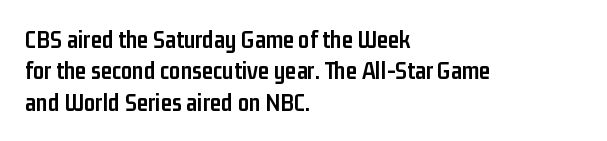
Horizontal alignment here is leftward, the default for most running prose. These lines were composed using upright roman letters. Quick note: underline off. Words appear dense and cohesive because spacing is normal. Honestly, the row spacing looks completely unremarkable. Heft: maximum for text — a bold.
